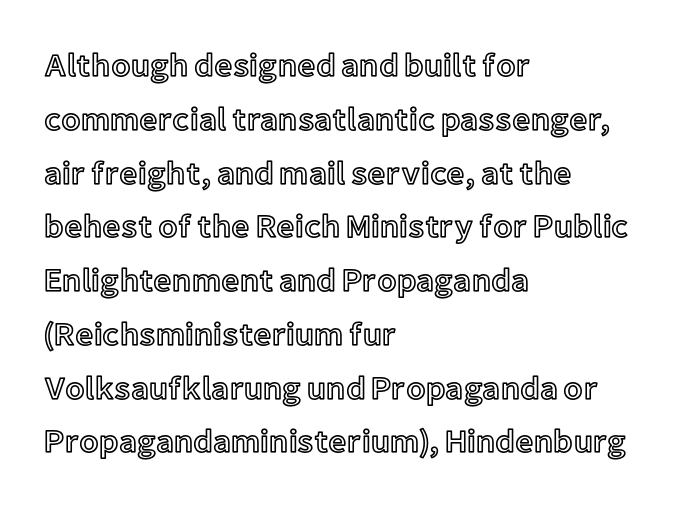
Q: Is the text italic (slanted)? A: No, it is upright.
Q: Is the text underlined? A: No.
Q: How is the paragraph aligned? A: Left-aligned.
Q: Is the spacing between letters normal or unusually wide? A: Normal.
Q: Is the spacing between lines tight, normal or loose? A: Normal.
Q: Width (condensed, normal, or wide)? A: Normal.
Q: x-height? A: Medium.
Q: Monospaced? A: No.
